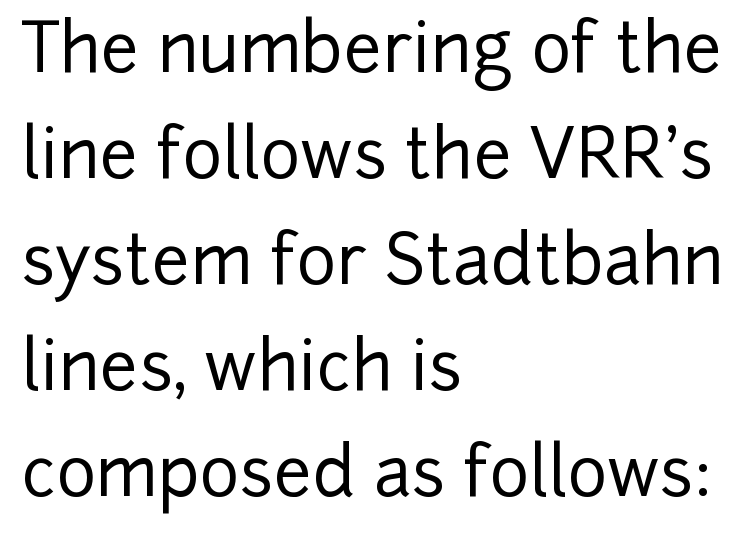
Q: Is the text italic (slanted)? A: No, it is upright.
Q: Is the typeface a serif or a sans-serif typeface? A: Sans-serif.
Q: Is the text underlined? A: No.
Q: How is the paragraph aligned? A: Left-aligned.
Q: Is the spacing between letters normal or unusually wide? A: Normal.
Q: Is the spacing between lines tight, normal or loose? A: Normal.
Q: Width (condensed, normal, or wide)? A: Normal.
Q: Stroke contrast? A: Low.
Q: x-height? A: Medium.
Q: Monospaced? A: No.
